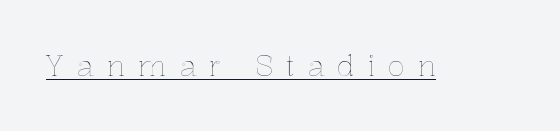
The image shows 28 px text type, upright; set unusually wide letter spacing (+0.46 em), underlined; a medium x-height.
